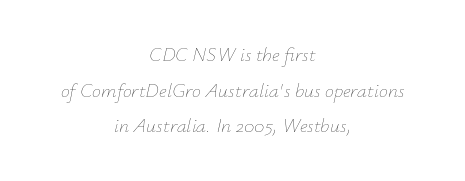
A student would call this center alignment; a typographer would say set centered. Default kerning and tracking; the words read as compact shapes. Check the space under the baseline: it is left empty. The specimen reads as italic at a glance.
